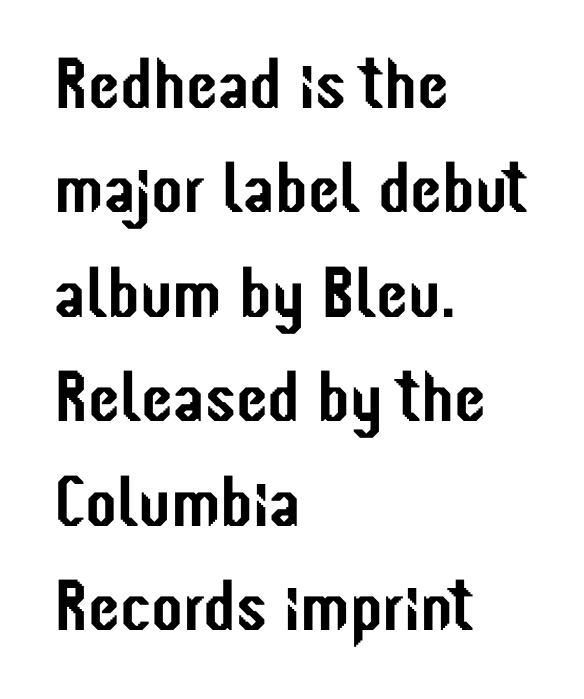
Regarding leading, the lines here are spaced in the standard way. A typesetter would call this zero additional tracking. This sample uses a sans-serif face. Vertical strokes here are truly vertical.
